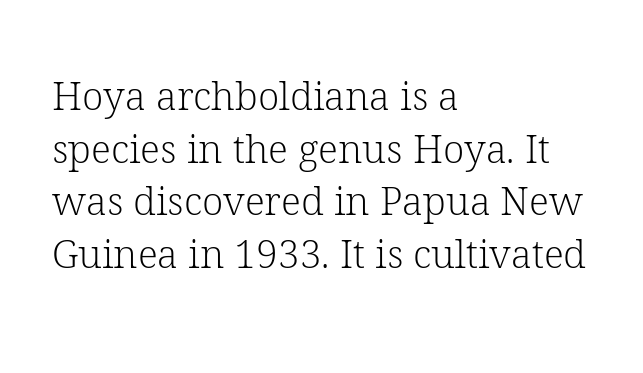
{"serif": "yes", "italic": "no", "bold": "no", "weight": "light", "width": "normal", "stroke_contrast": "low", "x_height": "medium", "monospaced": "no", "underline": "no", "align": "left", "line_spacing": "normal", "line_spacing_ratio": 1.35, "letter_spacing": "normal", "letter_spacing_em": 0.0, "glyph_px": 39}
